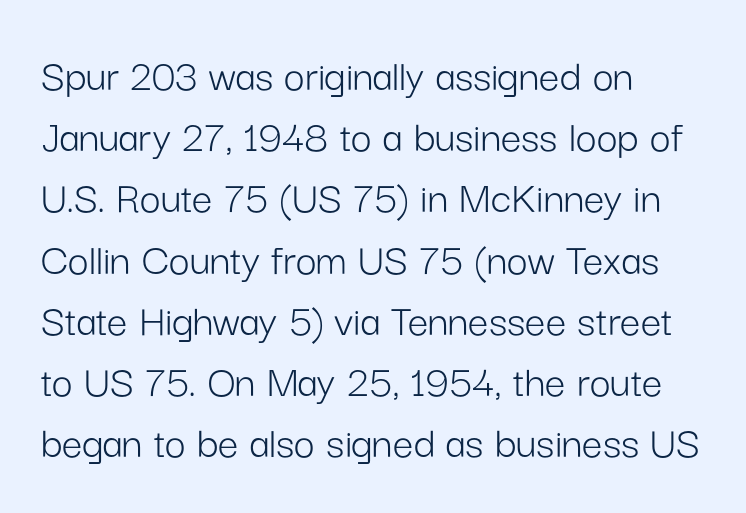
The type family on display is of the sans-serif kind. The weight tops out at a normal text grade. The strip under each line holds only bare page. Each new line begins a customary step beneath the previous one. These lines stack with their left ends in a neat column.
